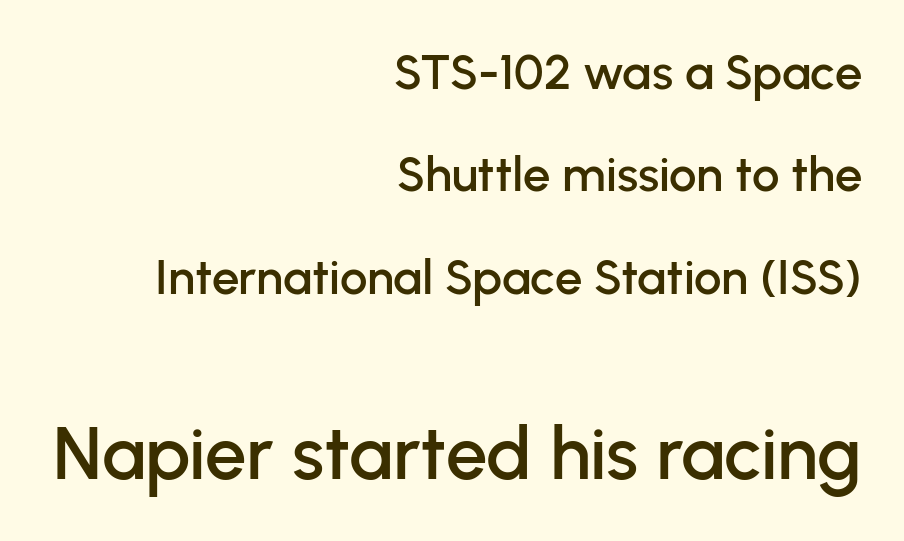
These lines stand farther apart than default settings would place them. These two chunks differ in scale, with the bottom chunk taking the larger measure. Style check: upright. No feet cap the strokes, marking this as sans-serif type. Each letter keeps its own natural width here, so spacing adapts to shape. This sample is right-justified, so line beginnings fall wherever the words allow.
